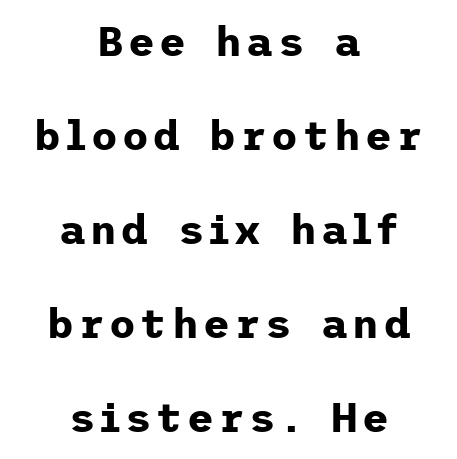
{"serif": "no", "italic": "no", "bold": "yes", "weight": "bold", "width": "normal", "stroke_contrast": "low", "x_height": "medium", "underline": "no", "align": "center", "line_spacing": "loose", "line_spacing_ratio": 2.29, "glyph_px": 41}
